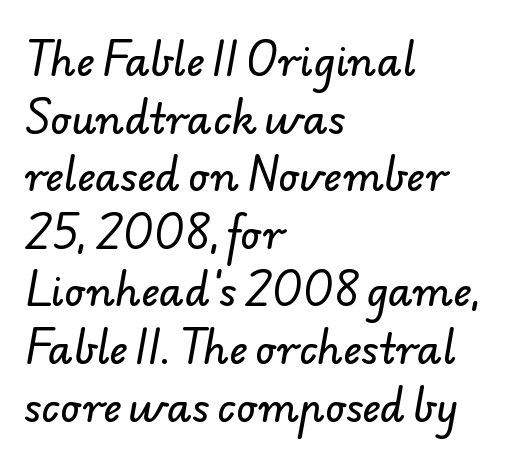
{"serif": "no", "width": "normal", "stroke_contrast": "low", "x_height": "small", "monospaced": "no", "underline": "no", "align": "left", "line_spacing": "normal", "line_spacing_ratio": 1.44, "letter_spacing": "normal", "letter_spacing_em": 0.0, "glyph_px": 40}
